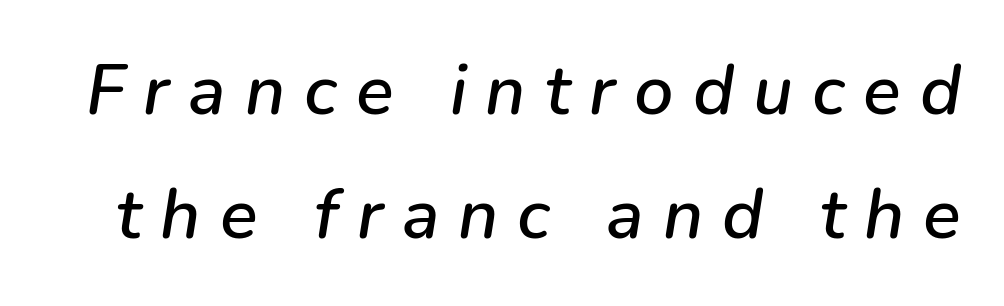
The image shows 70 px text type, italic (leaning right); set line spacing 1.77x, unusually wide letter spacing (+0.27 em), not underlined; low stroke contrast and a medium x-height.
